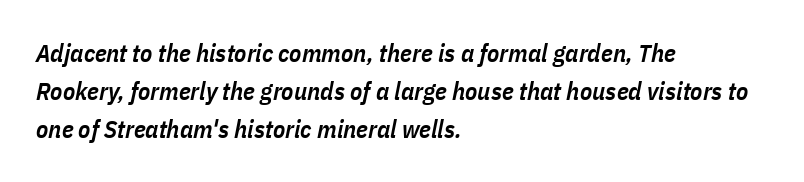
Q: Is the text bold? A: Semi-bold.
Q: Is the text italic (slanted)? A: Yes, it leans right by about 11 degrees.
Q: Is the text underlined? A: No.
Q: How is the paragraph aligned? A: Left-aligned.
Q: Is the spacing between letters normal or unusually wide? A: Normal.
Q: Is the spacing between lines tight, normal or loose? A: Normal.
